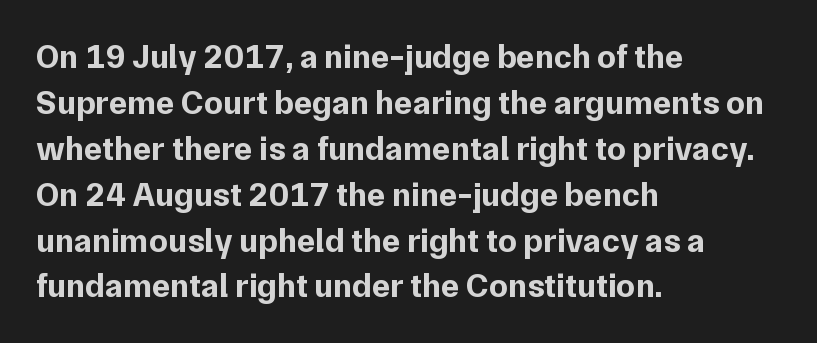
{"serif": "no", "italic": "no", "bold": "yes", "weight": "bold", "width": "normal", "stroke_contrast": "low", "x_height": "medium", "monospaced": "no", "underline": "no", "align": "left", "line_spacing": "normal", "line_spacing_ratio": 1.35, "letter_spacing": "normal", "letter_spacing_em": 0.0, "glyph_px": 34}
